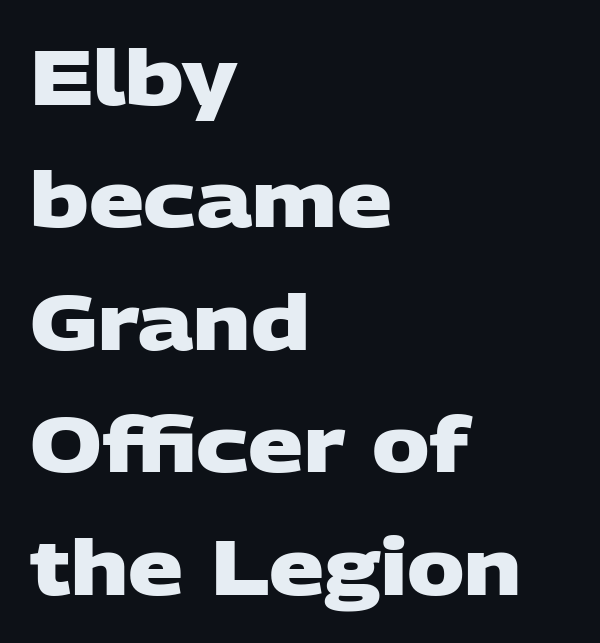
A full-strength bold gives these letters their thick strokes. Does the leading feel generous? No, just average. Default kerning and tracking; the words read as compact shapes. The paragraph has a hard left edge and a soft right edge.
